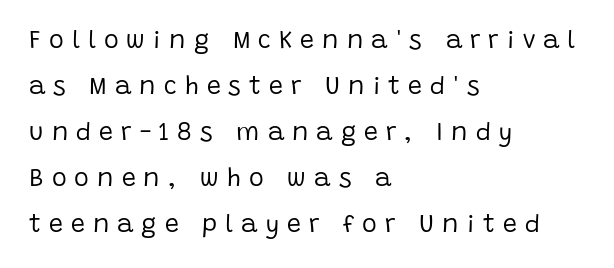
{"italic": "no", "bold": "no", "underline": "no", "align": "left", "line_spacing_ratio": 1.84, "letter_spacing": "wide", "letter_spacing_em": 0.32, "glyph_px": 25}
